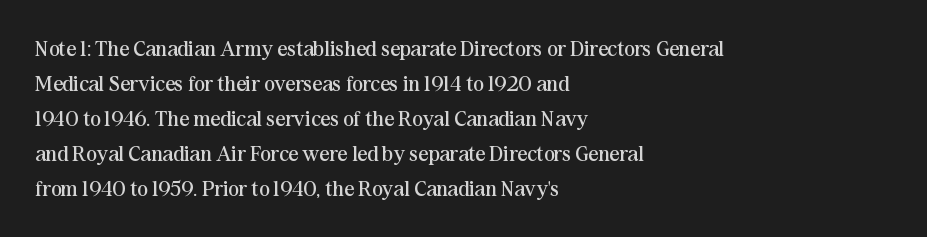
Every stem runs plumb, perpendicular to the baseline. Ink coverage per letter is moderate at most. Does extra space separate the letters? No, they use regular spacing. Line starts are locked; line ends wander. If you measured baseline to baseline, you'd find a middling distance.
